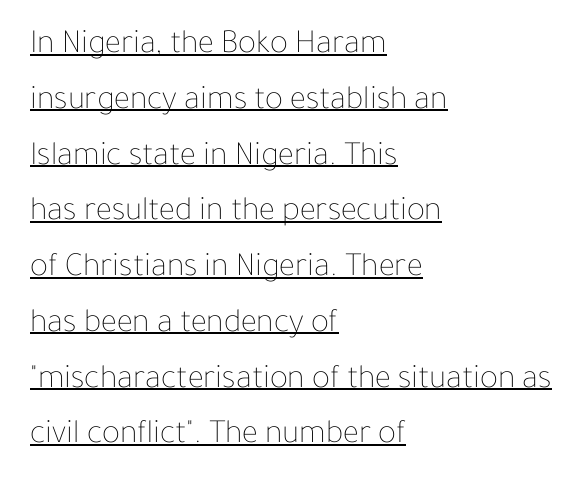
The rows are spaced the way most documents space them. This sample has the flowing, uneven cadence of proportional lettering. Nope, not italic — everything's standing straight. Underlining? Definitely there. Students, note that the glyphs here touch the page at normal intervals. The typeface has the unassuming heft of standard copy or less.
